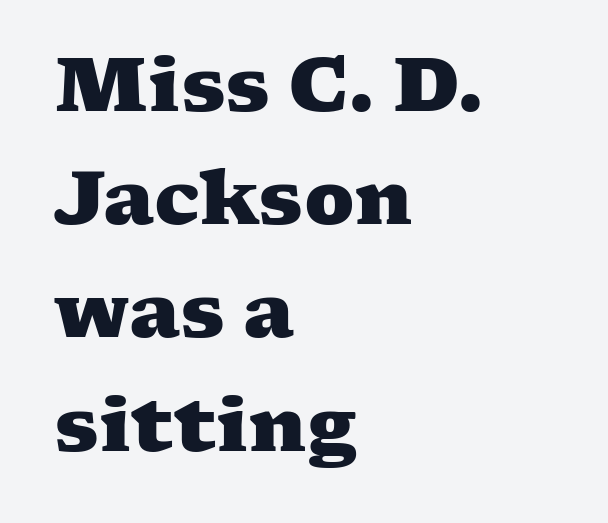
Q: Is the text bold? A: Yes.
Q: Is the typeface a serif or a sans-serif typeface? A: Serif.
Q: Is the text underlined? A: No.
Q: How is the paragraph aligned? A: Left-aligned.
Q: Is the spacing between letters normal or unusually wide? A: Normal.
Q: Is the spacing between lines tight, normal or loose? A: Normal.
Q: Width (condensed, normal, or wide)? A: Wide.
Q: Stroke contrast? A: Medium.
Q: x-height? A: Medium.
Q: Monospaced? A: No.
